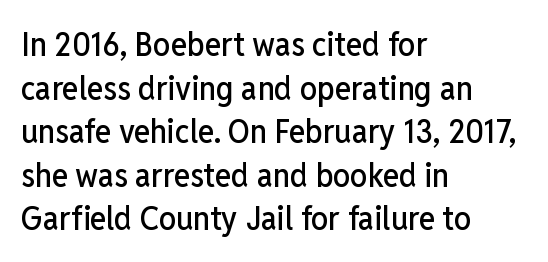
Q: Is the text italic (slanted)? A: No, it is upright.
Q: Is the typeface a serif or a sans-serif typeface? A: Sans-serif.
Q: Is the text underlined? A: No.
Q: How is the paragraph aligned? A: Left-aligned.
Q: Is the spacing between letters normal or unusually wide? A: Normal.
Q: Is the spacing between lines tight, normal or loose? A: Normal.
Q: Width (condensed, normal, or wide)? A: Condensed.
Q: Stroke contrast? A: Low.
Q: x-height? A: Medium.
Q: Monospaced? A: No.
